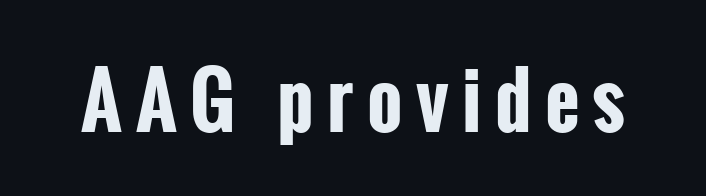
The passage shown is not underscored anywhere. Stroke terminals: plain, sans-serif. Set as a true bold cut, around the 700 mark. The passage shown is typed in a proportional face where columns would drift.
